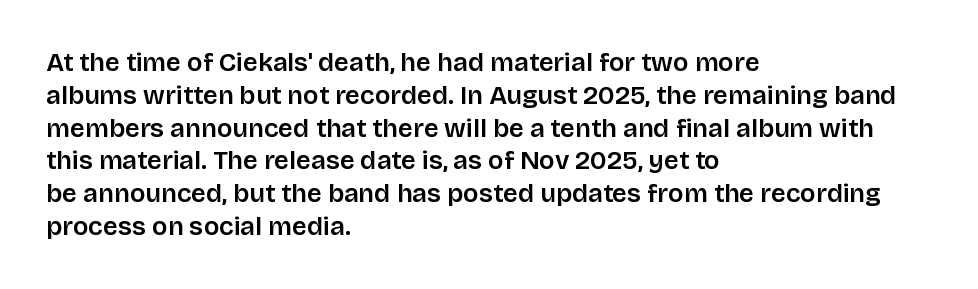
Each new line begins a customary step beneath the previous one. The passage shown is not underscored anywhere. Unlike italic type, these characters show no tilt at all. Casual observation: everything's shoved over to the left.
